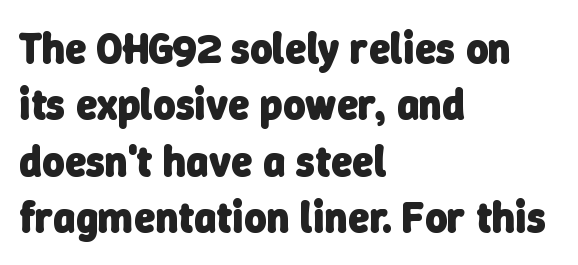
The image shows 43 px heavy sans-serif type; set left-aligned, normal line spacing (1.31x), normal letter spacing, not underlined; low stroke contrast and a medium x-height.
